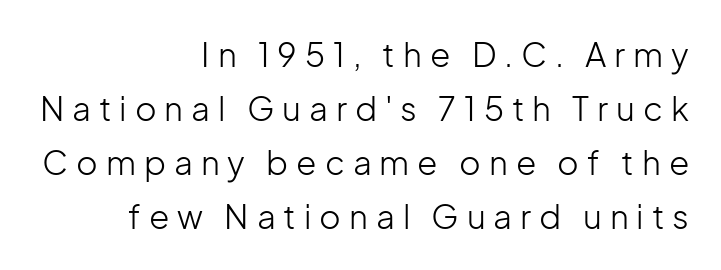
The image shows 33 px light sans-serif type, upright; set right-aligned, normal line spacing (1.64x), unusually wide letter spacing (+0.24 em), not underlined; low stroke contrast and a medium x-height.
